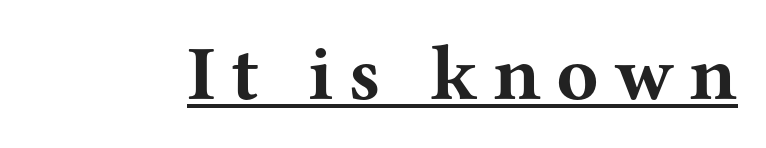
{"serif": "yes", "italic": "no", "bold": "yes", "weight": "bold", "width": "wide", "stroke_contrast": "medium", "x_height": "medium", "monospaced": "no", "underline": "yes", "glyph_px": 78}
